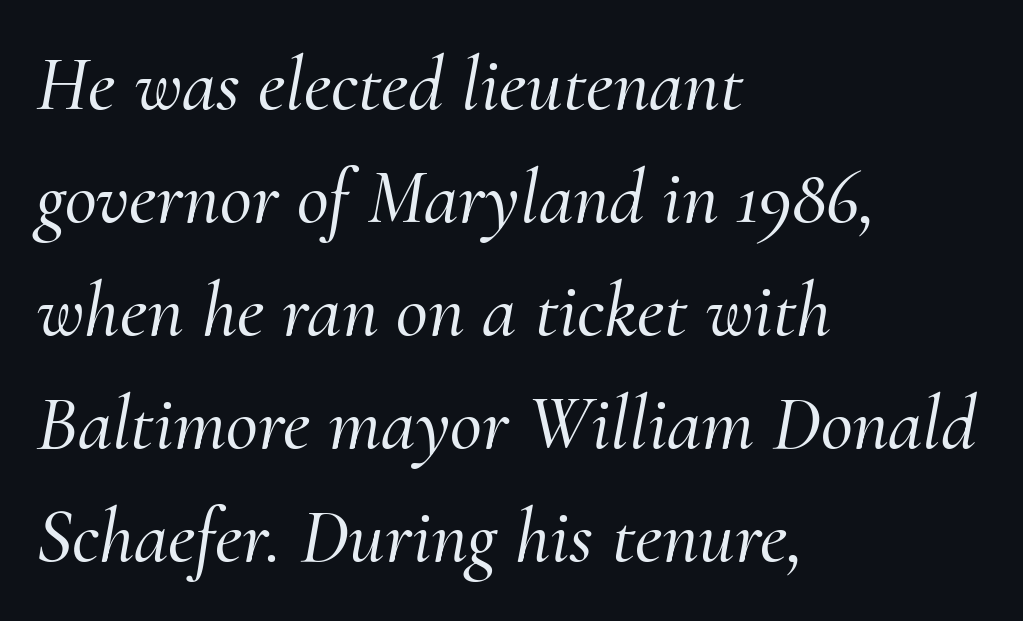
Words appear dense and cohesive because spacing is normal. Underline: absent. Emphasis-style slanted type is in use. A classic flush-left, rag-right setting is used for this passage.
